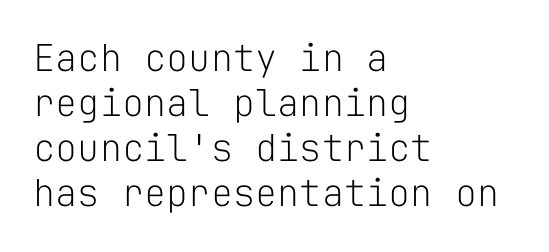
The area under the type is left untouched. Is this a fixed-width face? Yes — each glyph sits in an identical cell. The lettering stays uniformly vertical, giving the passage a roman look. There is no visible air inserted between adjacent glyphs. Is the stroke heavy? The answer is a plain regular-or-lighter.
